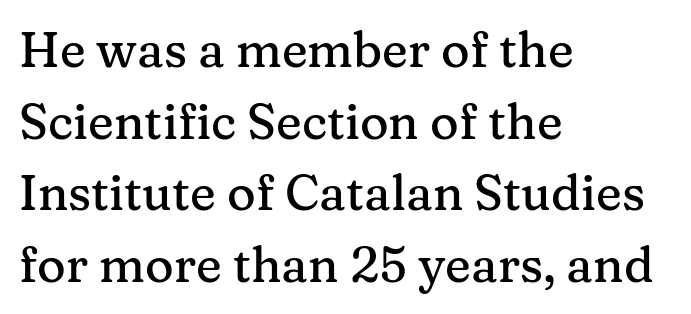
The image shows 49 px serif type, upright; set left-aligned, normal line spacing (1.46x), normal letter spacing, not underlined; medium stroke contrast and a medium x-height.
